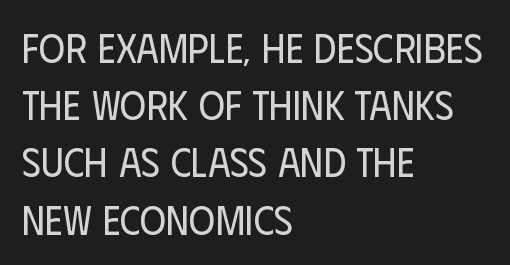
The image shows 40 px regular-weight, condensed sans-serif type, upright; set left-aligned, normal line spacing (1.43x), normal letter spacing, not underlined; low stroke contrast and a large x-height.
